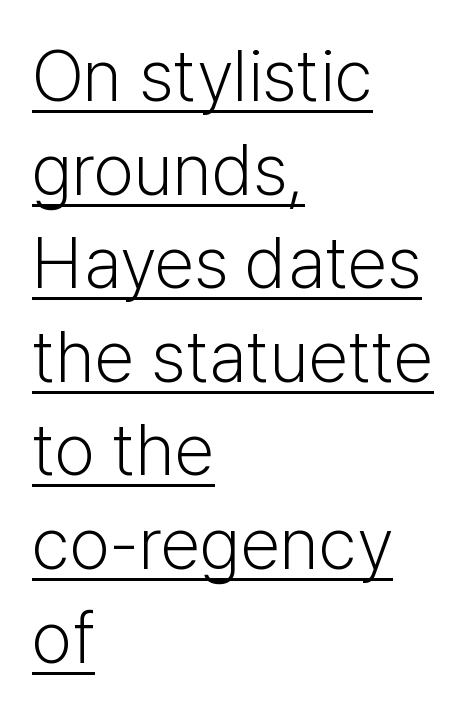
The type family on display is of the sans-serif kind. The space between consecutive lines is moderate. Varying glyph widths throughout — classic text-font behaviour. Nothing unusual about the tracking: characters are spaced as the font intends. The font is comparable to plain body text, perhaps lighter.
